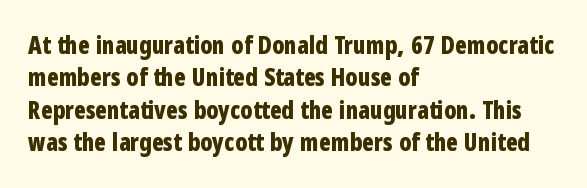
{"italic": "no", "bold": "yes", "underline": "no", "align": "left", "line_spacing": "normal", "line_spacing_ratio": 1.35, "letter_spacing": "normal", "letter_spacing_em": 0.0, "glyph_px": 24}
